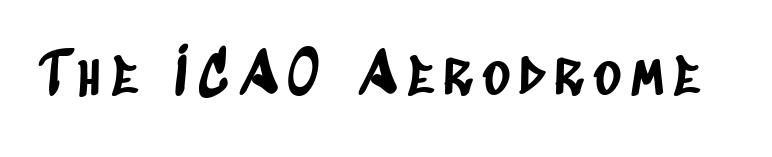
The glyphs are unaccompanied by any horizontal stroke below them. Check where the strokes stop: nothing finishes them off — pure sans. The face used here is proportionally spaced, like ordinary book or web type.
